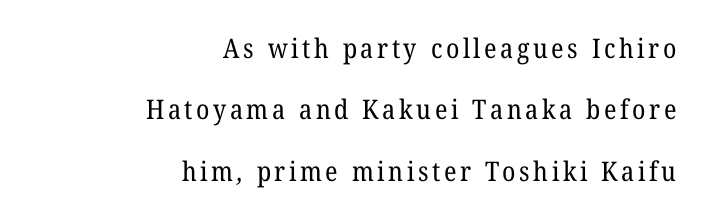
Q: Is the text bold? A: No.
Q: Is the text underlined? A: No.
Q: How is the paragraph aligned? A: Right-aligned.
Q: Is the spacing between lines tight, normal or loose? A: Loose.
